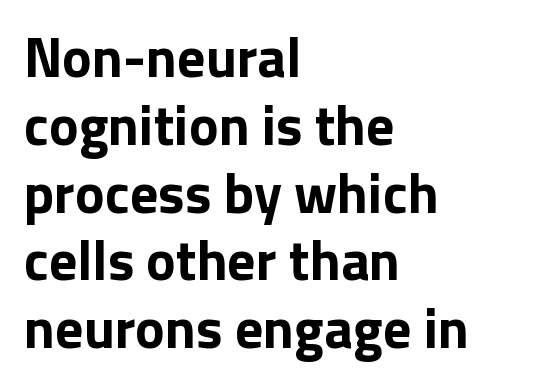
The image shows 56 px bold sans-serif type, upright; set left-aligned, line spacing 1.21x, normal letter spacing, not underlined; low stroke contrast and a medium x-height.
